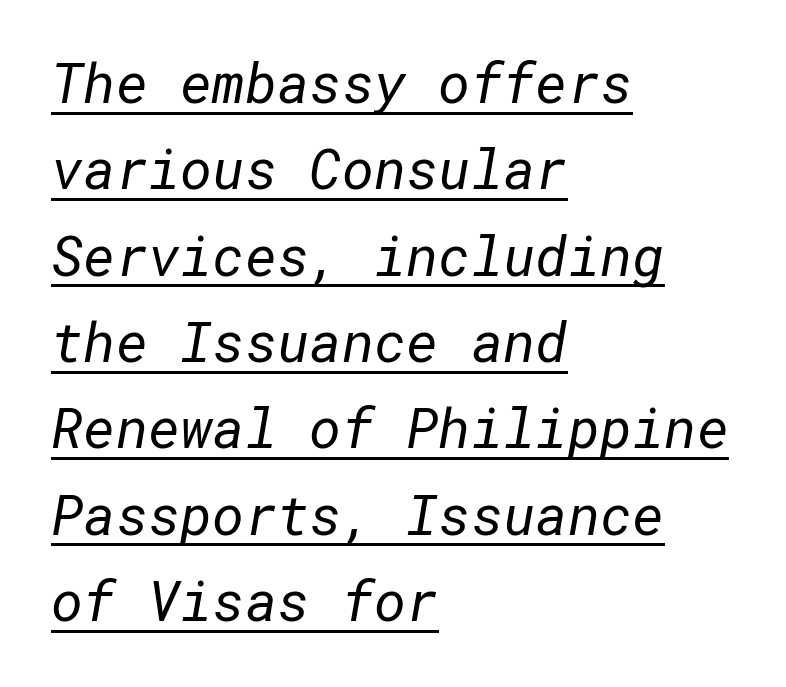
Q: Is the text bold? A: No.
Q: Is the typeface a serif or a sans-serif typeface? A: Sans-serif.
Q: Is the text underlined? A: Yes.
Q: How is the paragraph aligned? A: Left-aligned.
Q: Is the spacing between letters normal or unusually wide? A: Normal.
Q: Is the spacing between lines tight, normal or loose? A: Normal.
Q: Width (condensed, normal, or wide)? A: Normal.
Q: Stroke contrast? A: Low.
Q: x-height? A: Medium.
